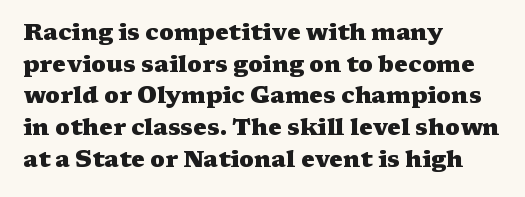
The lines are quadded left. Regular leading. Nothing unusual about the tracking: characters are spaced as the font intends. The font is running at its bold setting. Tall strokes in this sample are plumb rather than angled.
